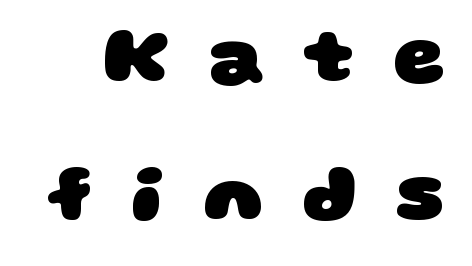
The image shows 80 px heavy, wide sans-serif type; set line spacing 1.73x, unusually wide letter spacing (+0.48 em), not underlined; low stroke contrast and a large x-height.
